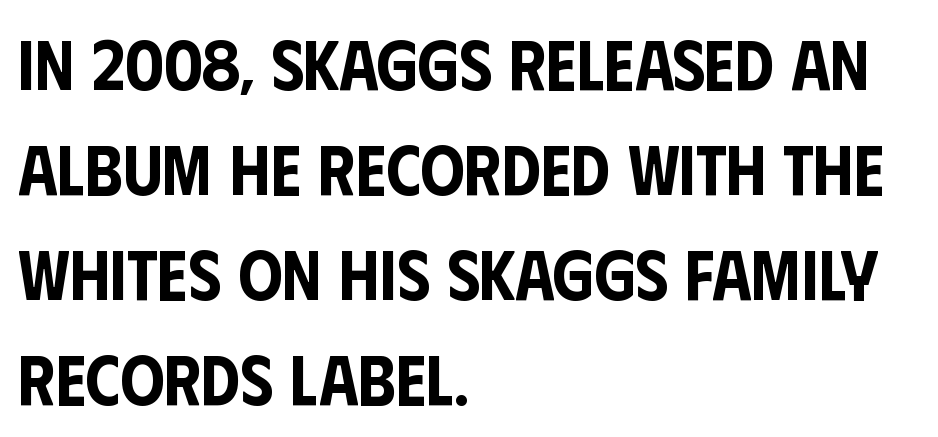
{"serif": "no", "italic": "no", "width": "condensed", "stroke_contrast": "low", "x_height": "large", "monospaced": "no", "underline": "no", "align": "left", "line_spacing": "normal", "line_spacing_ratio": 1.5, "letter_spacing": "normal", "letter_spacing_em": 0.0, "glyph_px": 70}
